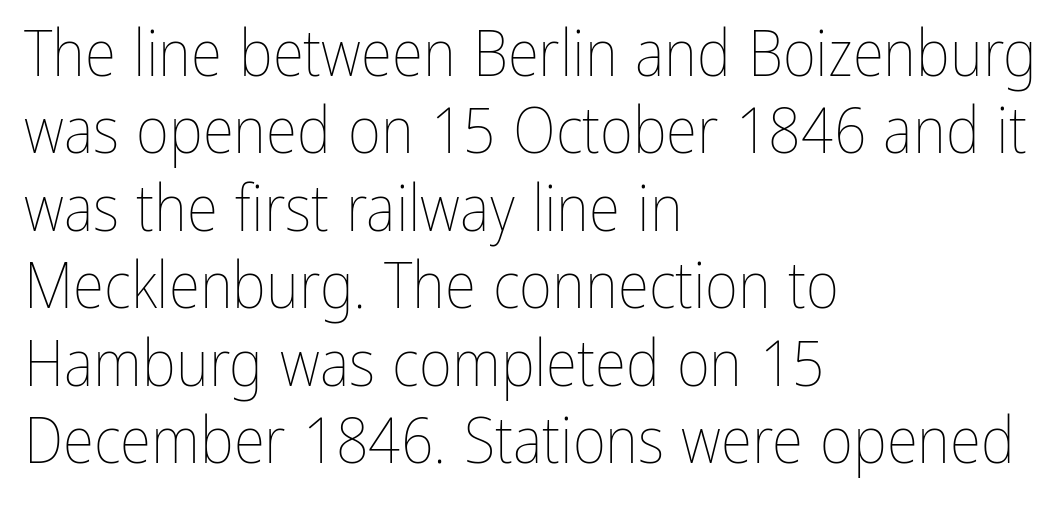
{"italic": "no", "bold": "no", "weight": "thin", "width": "condensed", "stroke_contrast": "low", "x_height": "medium", "monospaced": "no", "underline": "no", "align": "left", "line_spacing_ratio": 1.21, "letter_spacing": "normal", "letter_spacing_em": 0.0, "glyph_px": 64}
